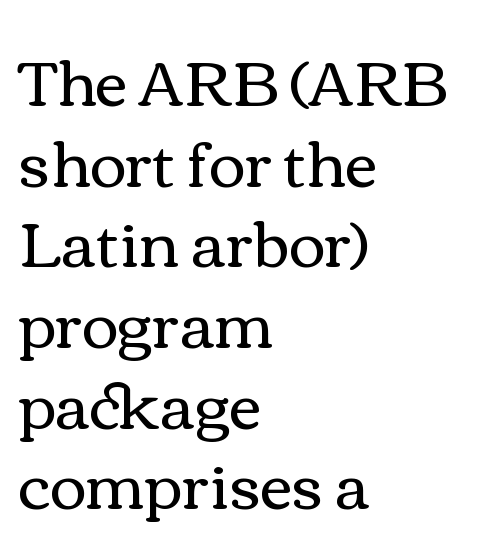
The image shows 63 px regular-weight, wide type, upright; set left-aligned, normal line spacing (1.28x), normal letter spacing, not underlined; a medium x-height.
